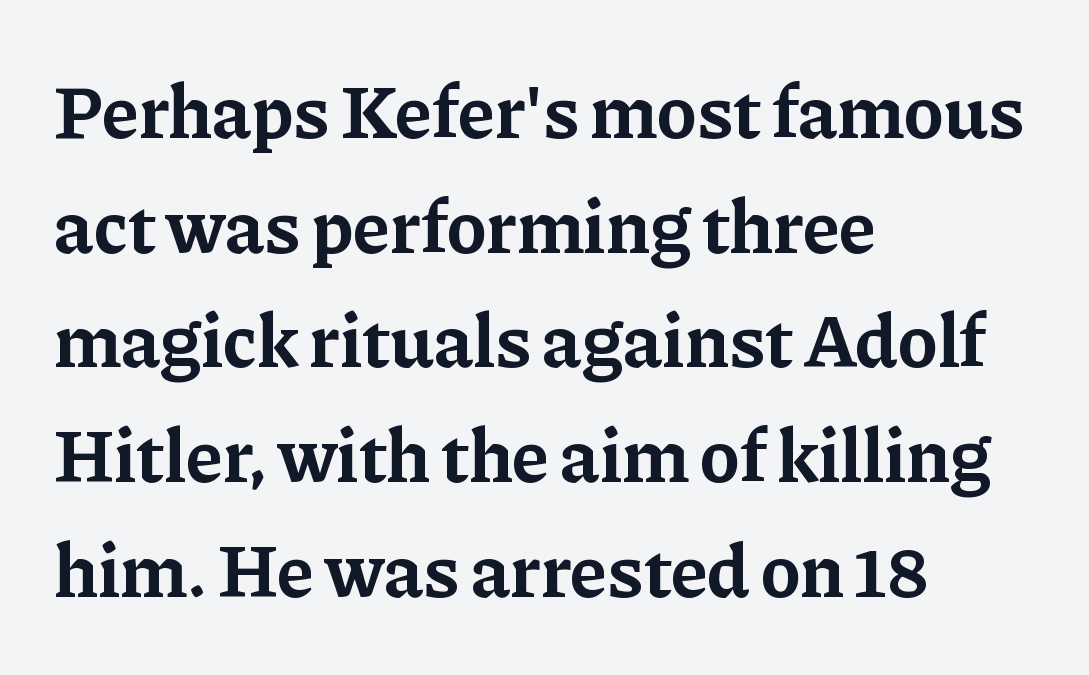
Do the letters lean? They stand straight. The rows are spaced the way most documents space them. Alignment: flush left. Type without underlining. Summary of weight: heavy, a full bold. The rendering uses natural spacing where letterforms have individual widths.
